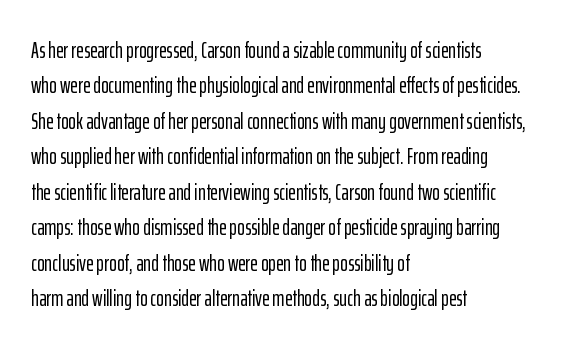
Q: Is the text italic (slanted)? A: No, it is upright.
Q: Is the text underlined? A: No.
Q: How is the paragraph aligned? A: Left-aligned.
Q: Is the spacing between letters normal or unusually wide? A: Normal.
Q: Is the spacing between lines tight, normal or loose? A: Normal.
